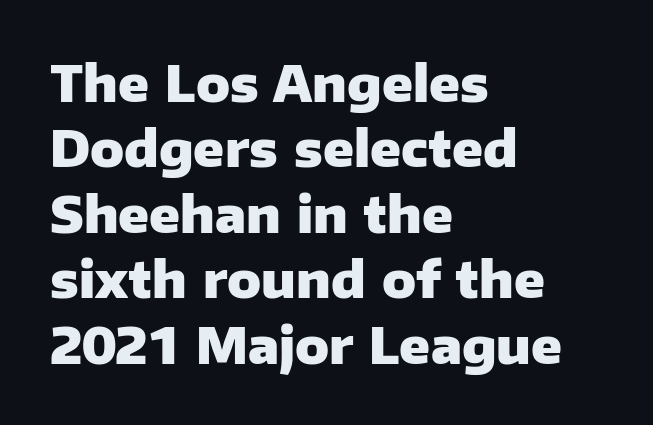
The image shows 50 px heavy sans-serif type, upright; set left-aligned, normal line spacing (1.31x), normal letter spacing, not underlined; low stroke contrast and a medium x-height.
